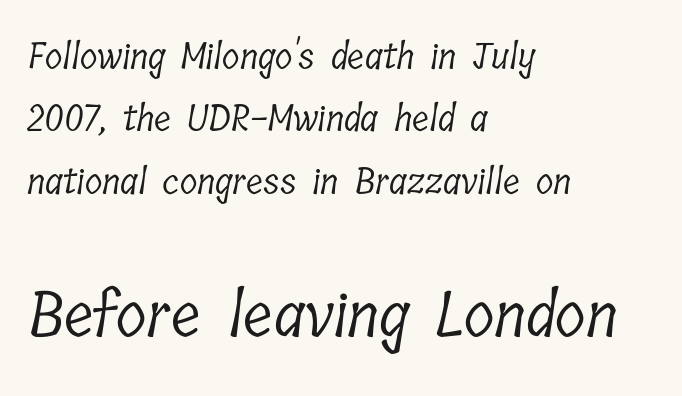
The image shows 63 px light, condensed serif type; set left-aligned, line spacing 1.73x, normal letter spacing, not underlined; the second (bottom) block is 1.75x larger; low stroke contrast and a medium x-height.
